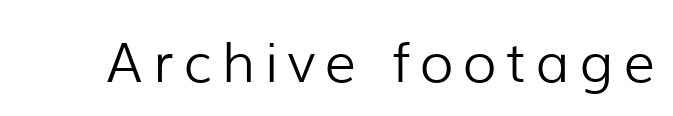
The image shows 55 px light sans-serif type, upright; set not underlined; low stroke contrast and a medium x-height.
